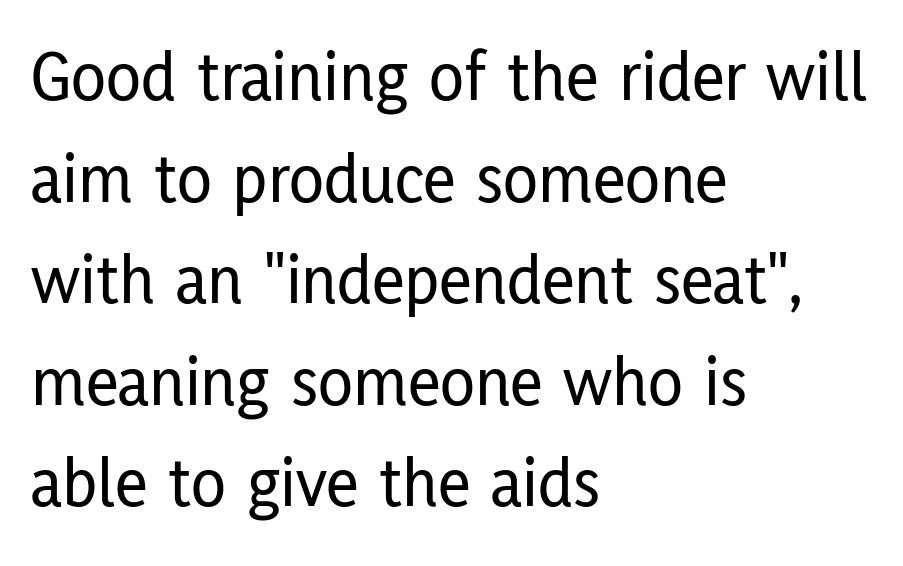
Q: Is the text italic (slanted)? A: No, it is upright.
Q: Is the typeface a serif or a sans-serif typeface? A: Sans-serif.
Q: Is the text underlined? A: No.
Q: How is the paragraph aligned? A: Left-aligned.
Q: Is the spacing between letters normal or unusually wide? A: Normal.
Q: Is the spacing between lines tight, normal or loose? A: Normal.
Q: Width (condensed, normal, or wide)? A: Condensed.
Q: Stroke contrast? A: Low.
Q: x-height? A: Medium.
Q: Monospaced? A: No.
